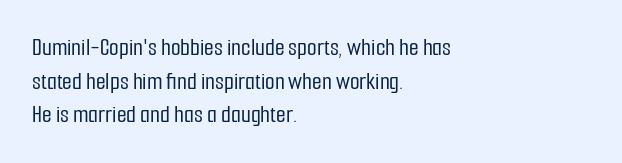
The image shows 25 px text type, upright; set left-aligned, normal line spacing (1.35x), normal letter spacing, not underlined.
